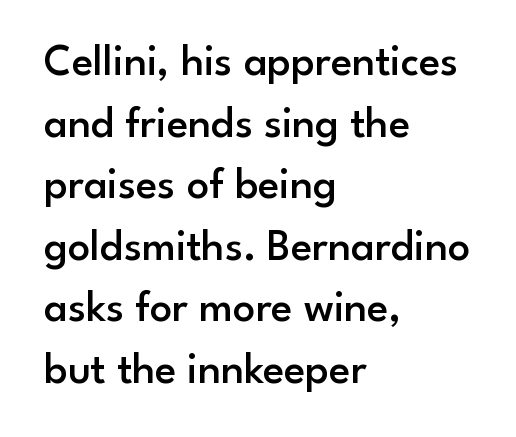
The image shows 44 px semibold sans-serif type, upright; set left-aligned, normal line spacing (1.4x), normal letter spacing, not underlined; low stroke contrast and a small x-height.
